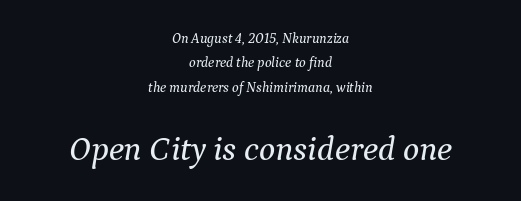
The image shows 34 px serif type, italic (leaning right); set centered, line spacing 1.74x, normal letter spacing, not underlined; the second (bottom) block is 2.43x larger; medium stroke contrast and a medium x-height.
